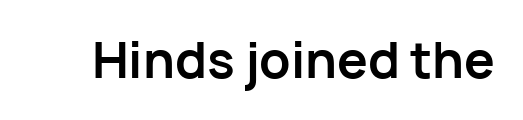
{"serif": "no", "italic": "no", "bold": "yes", "weight": "bold", "width": "normal", "stroke_contrast": "low", "x_height": "medium", "monospaced": "no", "underline": "no", "letter_spacing": "normal", "letter_spacing_em": 0.0, "glyph_px": 49}
